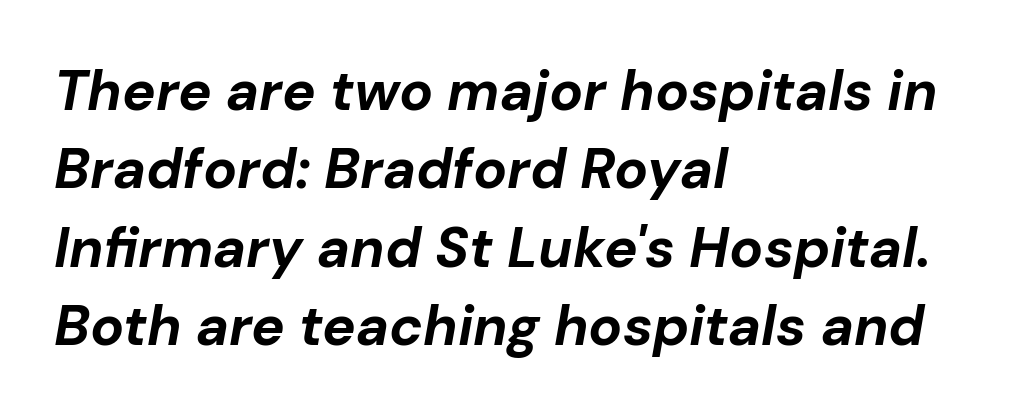
Q: Is the text bold? A: Yes.
Q: Is the text italic (slanted)? A: Yes, it leans right by about 10 degrees.
Q: Is the text underlined? A: No.
Q: How is the paragraph aligned? A: Left-aligned.
Q: Is the spacing between letters normal or unusually wide? A: Normal.
Q: Is the spacing between lines tight, normal or loose? A: Normal.
Q: Width (condensed, normal, or wide)? A: Normal.
Q: Stroke contrast? A: Low.
Q: x-height? A: Medium.
Q: Monospaced? A: No.
